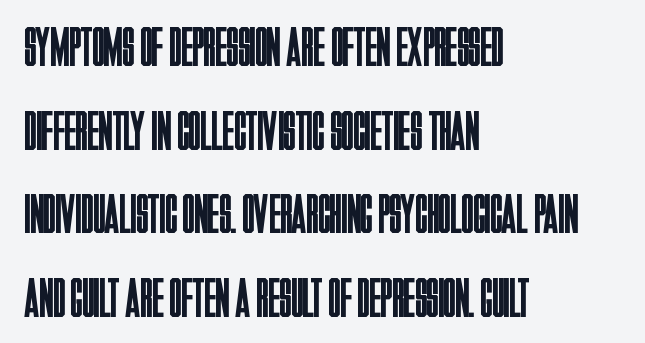
The image shows 55 px regular-weight, condensed sans-serif type, upright; set left-aligned, normal line spacing (1.52x), normal letter spacing, not underlined; low stroke contrast and a large x-height.
